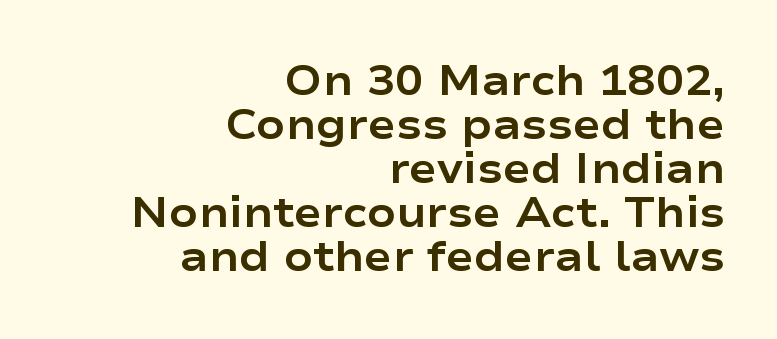
Honestly, the rows look squashed on top of each other. When letters stand straight like this, we call the style roman or upright. Any mark beneath the type? The region is blank. Looks like regular typesetting: each glyph gets only the width it needs. Plenty of ink on the page — the face is bold.
